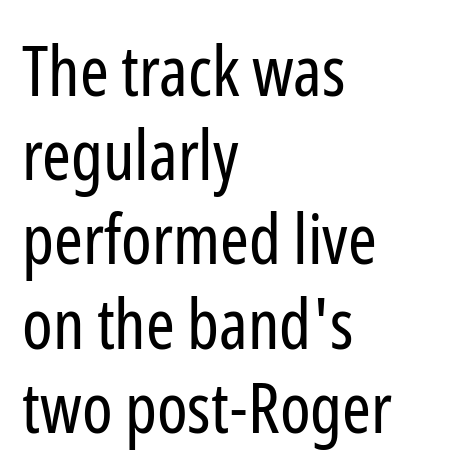
Every stem runs plumb, perpendicular to the baseline. The text block is weighted toward the left margin, trailing off unevenly rightward. Quick note: underline off. Nothing heavy about these letters — not bold at all. Serifs: no, the terminals of the letterforms are clean. Glyph-to-glyph distance matches everyday printed text.
